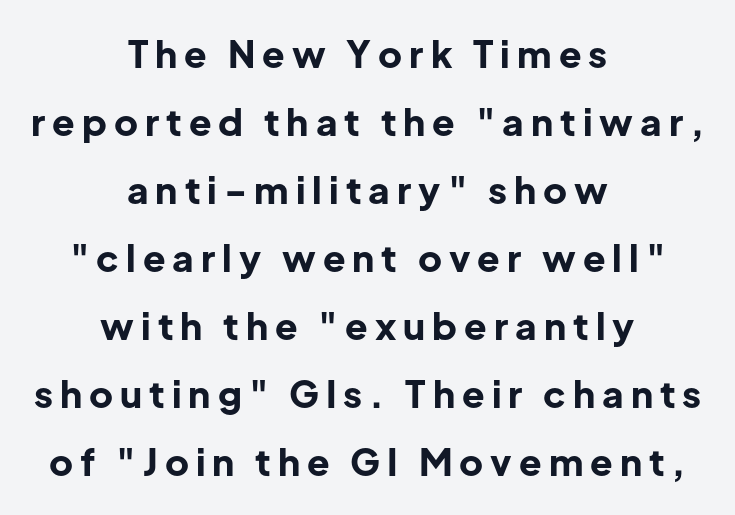
Q: Is the text bold? A: Yes.
Q: Is the text italic (slanted)? A: No, it is upright.
Q: Is the typeface a serif or a sans-serif typeface? A: Sans-serif.
Q: Is the text underlined? A: No.
Q: How is the paragraph aligned? A: Centered.
Q: Width (condensed, normal, or wide)? A: Normal.
Q: Stroke contrast? A: Low.
Q: x-height? A: Medium.
Q: Monospaced? A: No.
